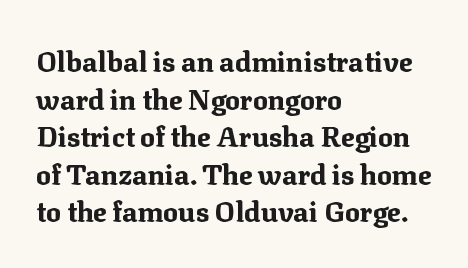
The image shows 28 px bold serif type, upright; set left-aligned, normal line spacing (1.34x), normal letter spacing, not underlined; medium stroke contrast and a medium x-height.
